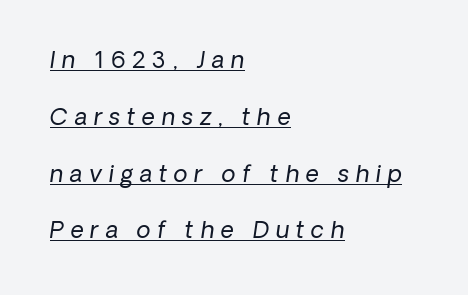
Q: Is the text bold? A: No.
Q: Is the text italic (slanted)? A: Yes, it leans right by about 8 degrees.
Q: Is the text underlined? A: Yes.
Q: How is the paragraph aligned? A: Left-aligned.
Q: Is the spacing between letters normal or unusually wide? A: Unusually wide.
Q: Is the spacing between lines tight, normal or loose? A: Loose.
